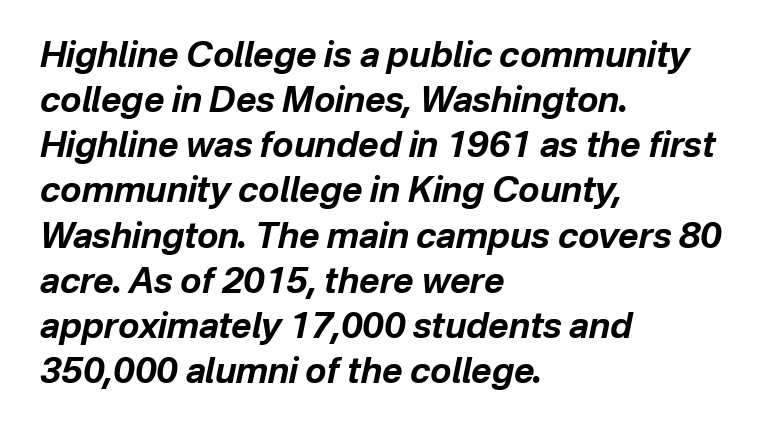
{"italic": "yes", "lean": "right", "slant_degrees": 12, "bold": "yes", "weight": "bold", "width": "normal", "stroke_contrast": "low", "x_height": "medium", "monospaced": "no", "underline": "no", "align": "left", "line_spacing": "normal", "line_spacing_ratio": 1.29, "letter_spacing": "normal", "letter_spacing_em": 0.0, "glyph_px": 35}
